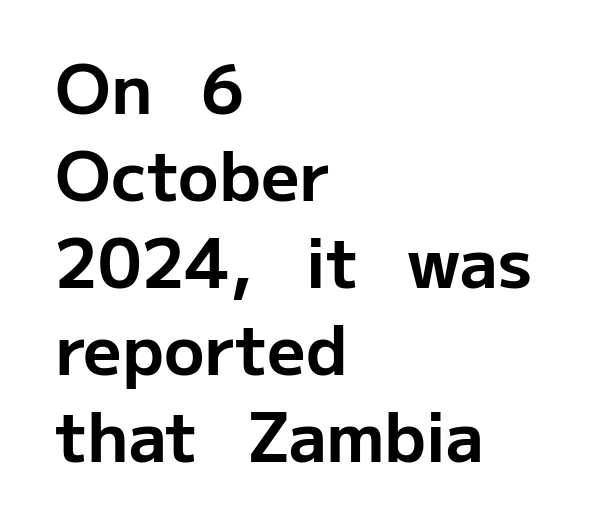
{"serif": "no", "italic": "no", "bold": "yes", "weight": "bold", "width": "normal", "stroke_contrast": "low", "x_height": "medium", "monospaced": "no", "underline": "no", "align": "left", "line_spacing": "normal", "line_spacing_ratio": 1.3, "letter_spacing": "normal", "letter_spacing_em": 0.0, "glyph_px": 67}
